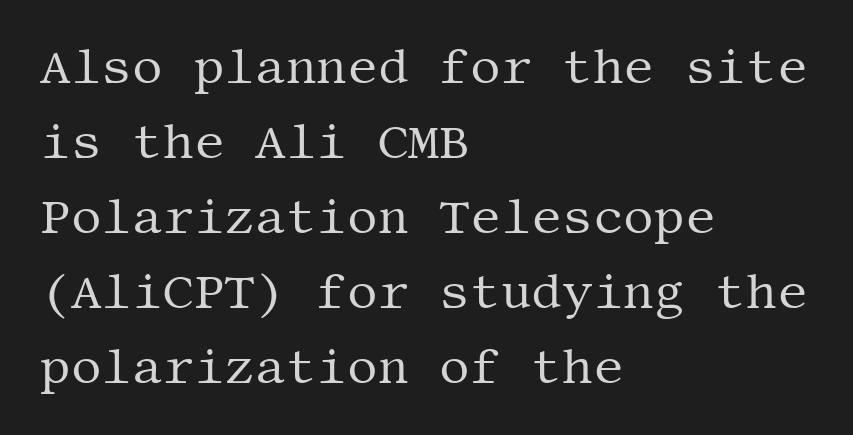
Q: Is the text bold? A: No.
Q: Is the text italic (slanted)? A: No, it is upright.
Q: Is the typeface a serif or a sans-serif typeface? A: Serif.
Q: Is the text underlined? A: No.
Q: How is the paragraph aligned? A: Left-aligned.
Q: Is the spacing between letters normal or unusually wide? A: Normal.
Q: Is the spacing between lines tight, normal or loose? A: Normal.
Q: Width (condensed, normal, or wide)? A: Normal.
Q: Stroke contrast? A: Medium.
Q: x-height? A: Large.
